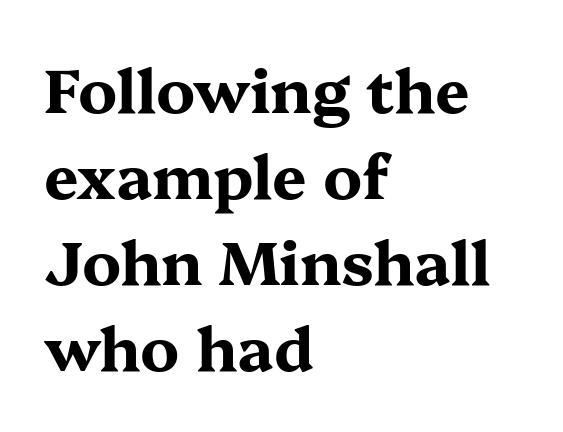
Small tapered or slab feet sit at the stroke ends, so this counts as serif. Vertically, the passage feels balanced, rows spaced as you'd expect. You could not count columns in this text — the font is proportionally spaced. No word sits above an underline.
